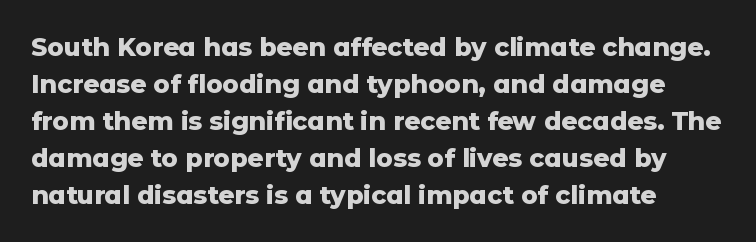
How would I describe the line gaps? Plain and ordinary. The axis of the letterforms is exactly vertical. Every letter is thick-stroked: bold, no question. Bare-footed words on every line.
